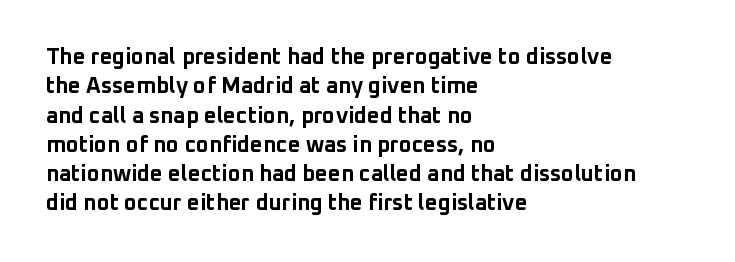
Every character sits straight up, as roman type does. Visually the block forms a straight wall on the left and a jagged coastline on the right. I'd describe the lettering as bold — thick and assertive. Unmarked baselines from the first word to the last.
